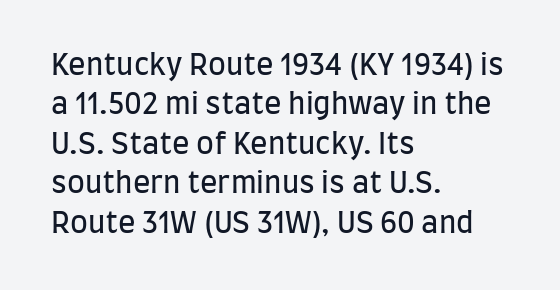
Check the space under the baseline: it is left empty. Typographically, this falls in the sans-serif category. A typesetter would mark this as roman, not italic. Layout note: lines flush left. Honestly, the letter spacing is just normal — you wouldn't notice it. Does the leading feel generous? No, just average.
